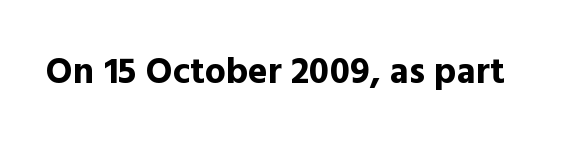
Varying glyph widths throughout — classic text-font behaviour. Nobody touched the tracking dial on this one. Glance below the letters and you will spot only blank space. The typography opts for an upright posture over an oblique one.
